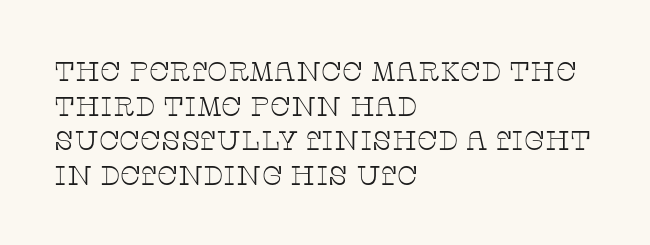
The block of text has a typical density, with ordinary space between rows. Which margin do the lines hug? The left one — the right edge is uneven. The space directly below the letters is spotless. This is the regular roman posture of the typeface. Does extra space separate the letters? No, they use regular spacing.
